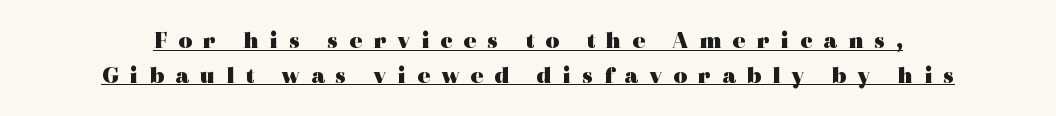
The passage shown is underscored from start to finish. The rendering uses a moderate line-height, typical for paragraphs. The letters are spread apart with noticeably loose tracking. A full-strength bold gives these letters their thick strokes. If you drew a line through each stem, it would be perfectly vertical.
